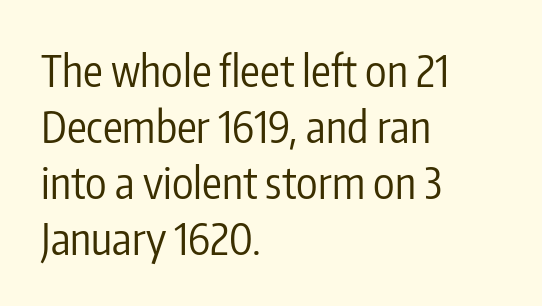
The image shows 44 px regular-weight, condensed sans-serif type, upright; set left-aligned, normal line spacing (1.27x), normal letter spacing, not underlined; low stroke contrast and a medium x-height.
